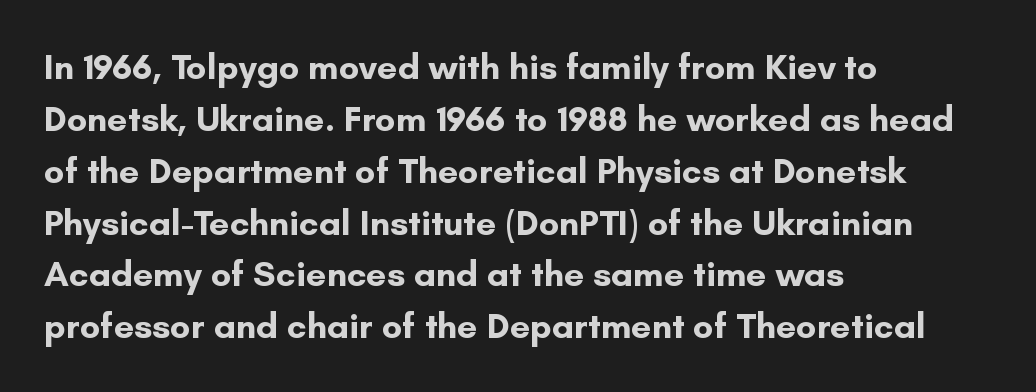
The image shows 36 px bold sans-serif type, upright; set left-aligned, normal line spacing (1.44x), normal letter spacing, not underlined; low stroke contrast and a small x-height.
